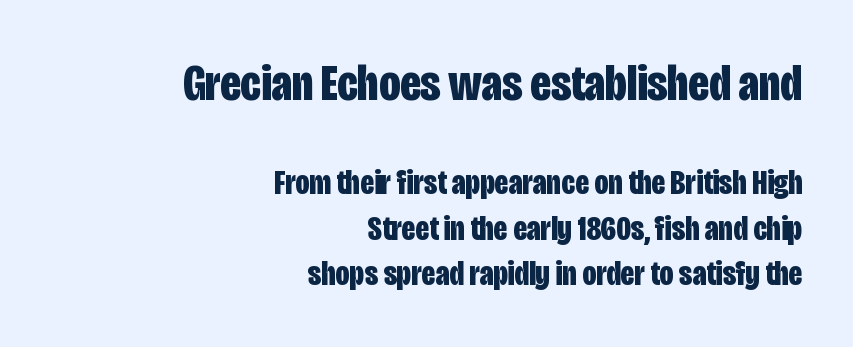
{"serif": "no", "italic": "no", "bold": "yes", "weight": "bold", "width": "condensed", "stroke_contrast": "low", "x_height": "large", "monospaced": "no", "underline": "no", "align": "right", "line_spacing": "normal", "line_spacing_ratio": 1.31, "letter_spacing": "normal", "letter_spacing_em": 0.0, "larger_block": "first", "size_ratio": 1.49, "glyph_px": 52}
